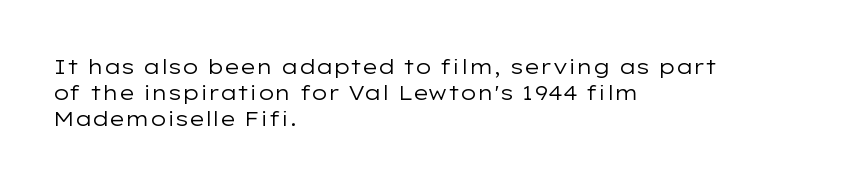
Q: Is the text bold? A: No.
Q: Is the text italic (slanted)? A: No, it is upright.
Q: Is the text underlined? A: No.
Q: How is the paragraph aligned? A: Left-aligned.
Q: Is the spacing between letters normal or unusually wide? A: Normal.
